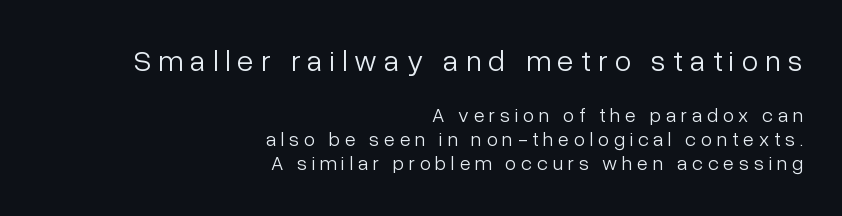
{"serif": "no", "italic": "no", "bold": "no", "weight": "light", "width": "normal", "stroke_contrast": "low", "x_height": "medium", "monospaced": "no", "underline": "no", "align": "right", "line_spacing_ratio": 1.22, "letter_spacing": "wide", "letter_spacing_em": 0.24, "larger_block": "first", "size_ratio": 1.5, "glyph_px": 30}
